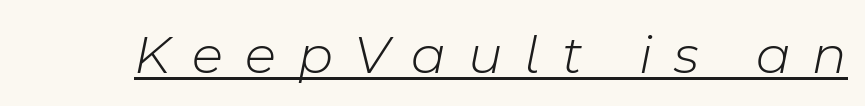
The image shows 56 px light type, italic (leaning right); set unusually wide letter spacing (+0.39 em), underlined; low stroke contrast and a medium x-height.
